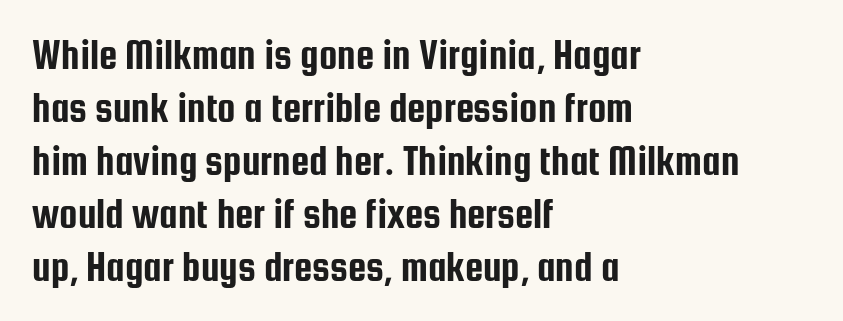
Default kerning and tracking; the words read as compact shapes. Check the space under the baseline: it is left empty. The setting favours the left margin, as ordinary paragraphs usually do. The passage shown is typed in a proportional face where columns would drift.
